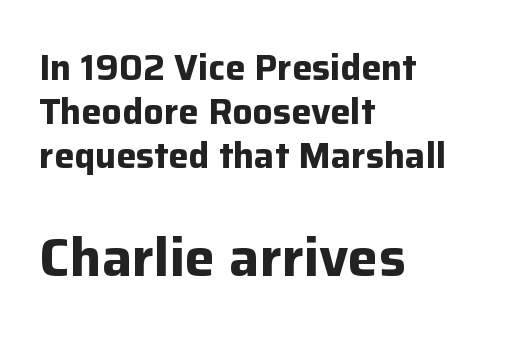
The image shows 54 px bold sans-serif type, upright; set left-aligned, line spacing 1.22x, normal letter spacing, not underlined; the second (bottom) block is 1.5x larger; low stroke contrast and a medium x-height.
